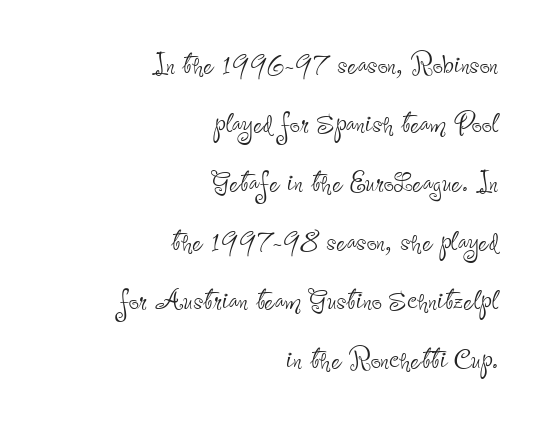
The image shows 36 px thin, condensed sans-serif type; set right-aligned, normal line spacing (1.64x), normal letter spacing, not underlined; low stroke contrast and a small x-height.
